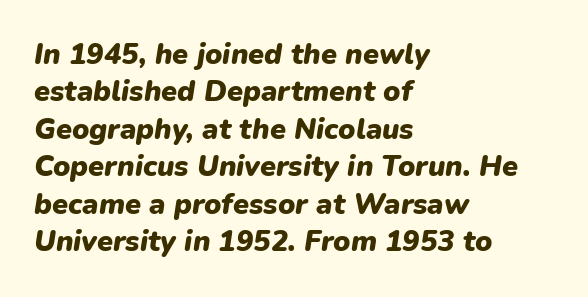
Q: Is the text bold? A: Yes.
Q: Is the text italic (slanted)? A: Yes, it leans right by about 9 degrees.
Q: Is the text underlined? A: No.
Q: How is the paragraph aligned? A: Left-aligned.
Q: Is the spacing between letters normal or unusually wide? A: Normal.
Q: Is the spacing between lines tight, normal or loose? A: Normal.
Q: Width (condensed, normal, or wide)? A: Normal.
Q: Stroke contrast? A: Low.
Q: x-height? A: Medium.
Q: Monospaced? A: No.
